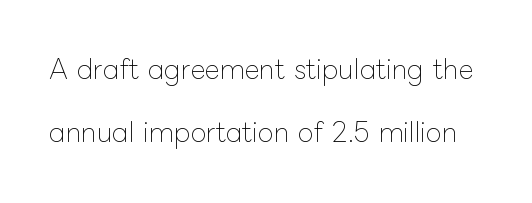
The weight would be labelled regular, book, light, or lighter still. Designer's note — italics off, roman on. No word sits above an underline. Compared with typical paragraphs, the rows here are farther apart. What stands out about the letter spacing? Nothing — it is the standard amount.
